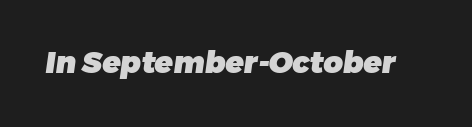
A typesetter would call this proportional, since set widths differ per character. The tracking reads as untouched default to a designer's eye. Every letter is thick-stroked: bold, no question. Note: no serifs on the glyphs.
